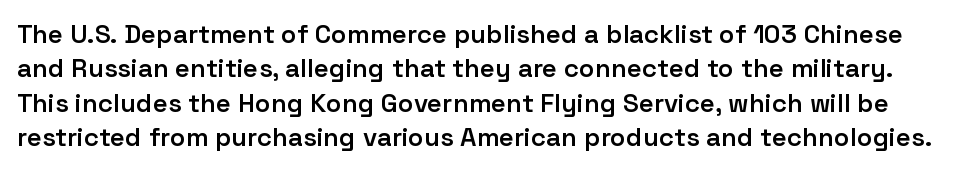
The image shows 26 px text type, upright; set normal line spacing (1.32x), normal letter spacing, not underlined.
